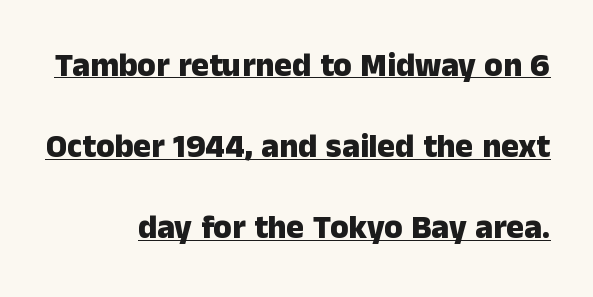
How are the letters spaced? Ordinarily, with no added tracking. No feet cap the strokes, marking this as sans-serif type. Does the copy run flush right? Yes — the right margin is perfectly even. A typesetter would call this proportional, since set widths differ per character. Leading: increased. Every character sits straight up, as roman type does.
